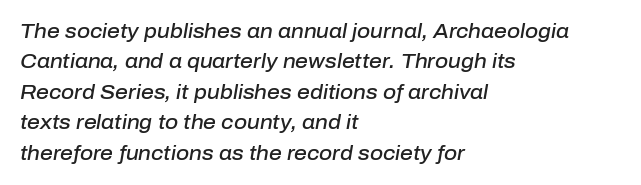
The image shows 20 px text type, italic (leaning right); set left-aligned, normal line spacing (1.52x), normal letter spacing, not underlined.
